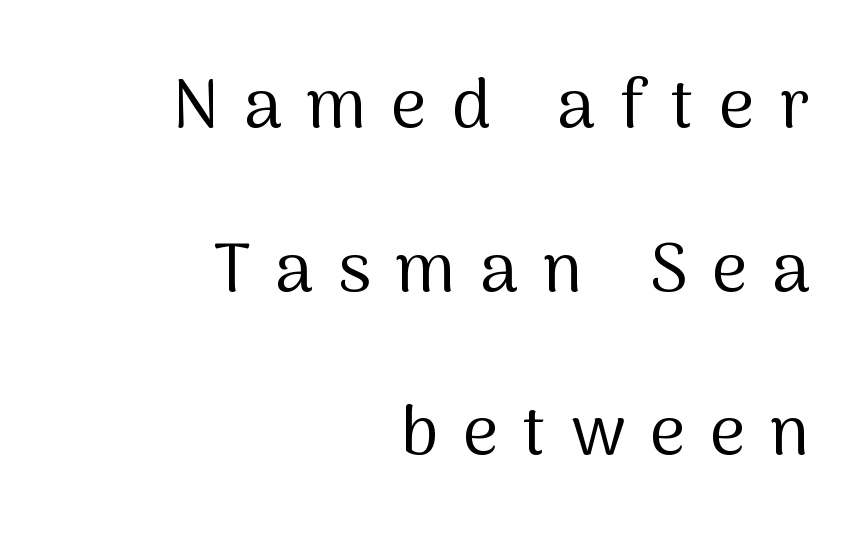
{"serif": "no", "italic": "no", "bold": "no", "weight": "regular", "width": "normal", "stroke_contrast": "medium", "x_height": "medium", "monospaced": "no", "underline": "no", "align": "right", "line_spacing": "loose", "line_spacing_ratio": 2.37, "letter_spacing": "wide", "letter_spacing_em": 0.36, "glyph_px": 69}
